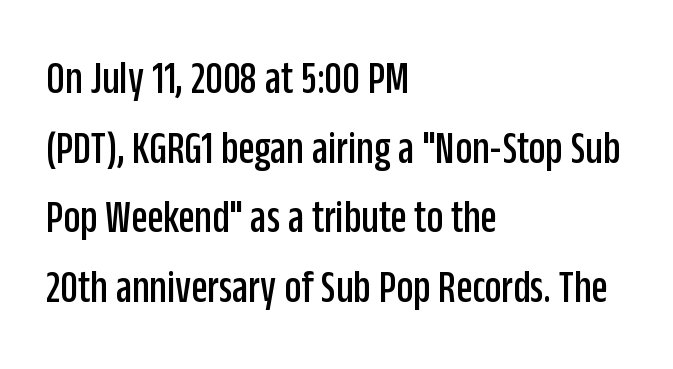
The image shows 47 px condensed sans-serif type, upright; set left-aligned, normal line spacing (1.48x), normal letter spacing, not underlined; low stroke contrast and a large x-height.
